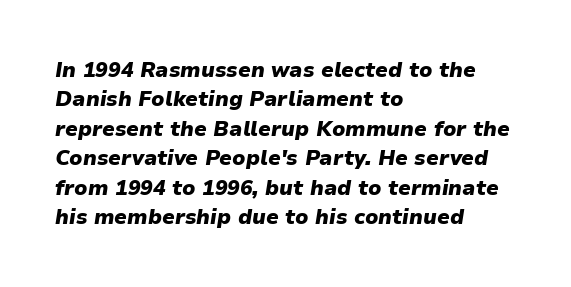
Notice how the stems are inclined rather than vertical — that's the hallmark of italics. Heavy-handed strokes throughout: this text is bold. Does extra space separate the letters? No, they use regular spacing. Lines of text with bare space underneath. These lines sit exactly where default settings would place them. The paragraph has a hard left edge and a soft right edge.
